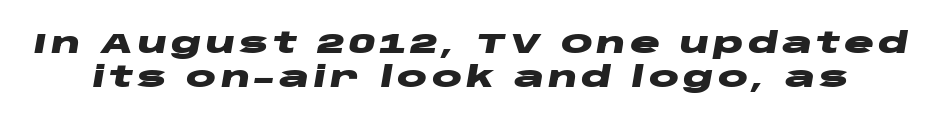
{"italic": "yes", "lean": "right", "slant_degrees": 10, "bold": "yes", "weight": "heavy", "width": "wide", "stroke_contrast": "low", "x_height": "large", "monospaced": "no", "underline": "no", "line_spacing_ratio": 1.22, "glyph_px": 28}
